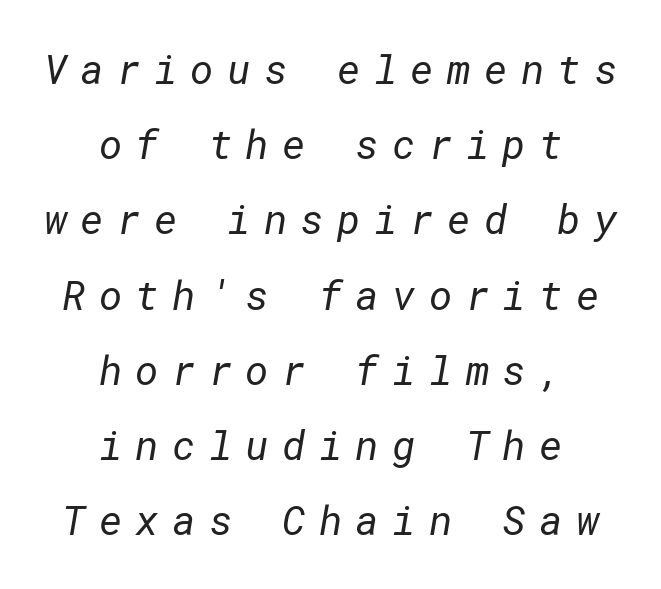
A bare baseline throughout the passage. A student would call this center alignment; a typographer would say set centered. No chunkiness to these letters — they're not bold. The type family on display is of the sans-serif kind. Words appear elongated and porous because spacing is wide.
